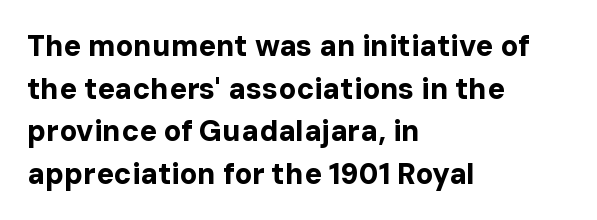
{"serif": "no", "italic": "no", "bold": "yes", "weight": "bold", "width": "normal", "stroke_contrast": "low", "x_height": "medium", "monospaced": "no", "underline": "no", "align": "left", "line_spacing": "normal", "line_spacing_ratio": 1.47, "letter_spacing": "normal", "letter_spacing_em": 0.0, "glyph_px": 29}
